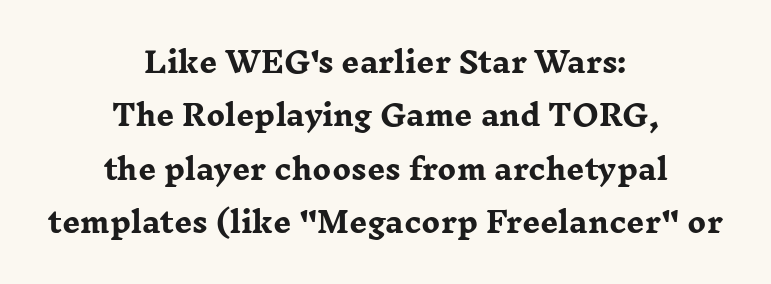
A student would call this center alignment; a typographer would say set centered. Does the type have serifs? Yes, each stem ends in a small foot. These lines keep a tight, regular rhythm from letter to letter. A typesetter would mark this as roman, not italic. Looks like regular typesetting: each glyph gets only the width it needs. The passage shown is emphatically bold.
